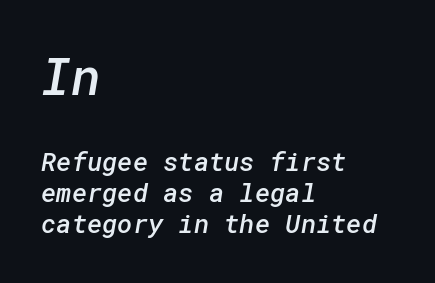
Q: Is the text bold? A: Semi-bold.
Q: Is the typeface a serif or a sans-serif typeface? A: Sans-serif.
Q: Is the text underlined? A: No.
Q: How is the paragraph aligned? A: Left-aligned.
Q: Is the spacing between letters normal or unusually wide? A: Normal.
Q: Which block of text is set in a larger size, the first (top) or the second (bottom)? A: The first (top) one.
Q: Width (condensed, normal, or wide)? A: Normal.
Q: Stroke contrast? A: Low.
Q: x-height? A: Medium.
